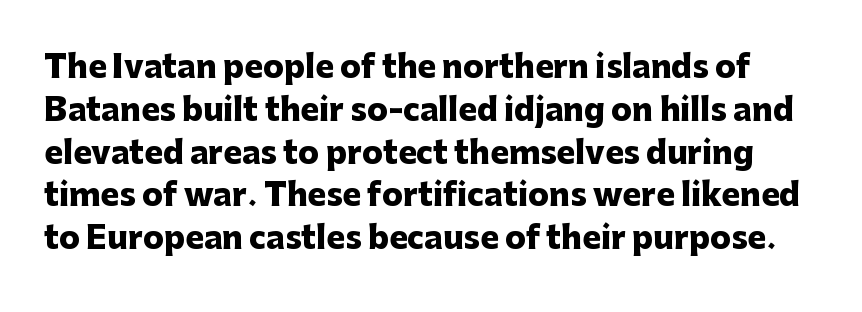
Leading matches the norm, producing a regular column. How heavy is the stroke? Heavy — this is a bold. A typesetter would call this proportional, since set widths differ per character. Every stem runs plumb, perpendicular to the baseline. Check where the strokes stop: nothing finishes them off — pure sans. Letters rest on an invisible, unmarked baseline.
